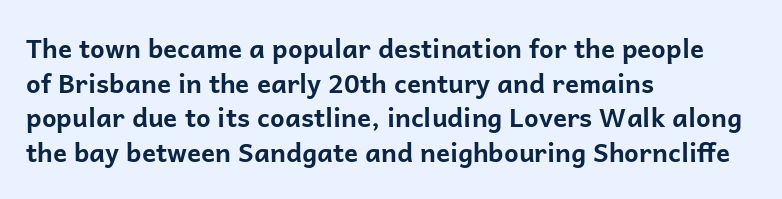
Do the letters lean? They stand straight. Standard letterfit; no display-style spreading of the glyphs. The strip under each line holds only bare page. The rendering anchors every line to the left-hand side. The glyphs have the mass of a bold cut. Quick note: interline space is typical.
